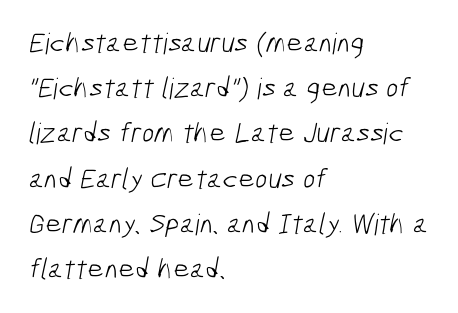
Q: Is the text bold? A: No.
Q: Is the typeface a serif or a sans-serif typeface? A: Sans-serif.
Q: Is the text underlined? A: No.
Q: How is the paragraph aligned? A: Left-aligned.
Q: Is the spacing between letters normal or unusually wide? A: Normal.
Q: Is the spacing between lines tight, normal or loose? A: Normal.
Q: Width (condensed, normal, or wide)? A: Condensed.
Q: Stroke contrast? A: Low.
Q: x-height? A: Medium.
Q: Monospaced? A: No.
